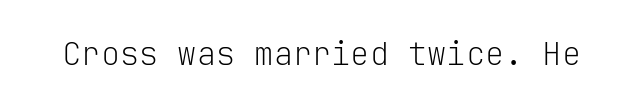
Q: Is the text bold? A: No.
Q: Is the text italic (slanted)? A: No, it is upright.
Q: Is the typeface a serif or a sans-serif typeface? A: Sans-serif.
Q: Is the text underlined? A: No.
Q: Is the spacing between letters normal or unusually wide? A: Normal.
Q: Width (condensed, normal, or wide)? A: Normal.
Q: Stroke contrast? A: Low.
Q: x-height? A: Medium.
Q: Monospaced? A: Yes.
